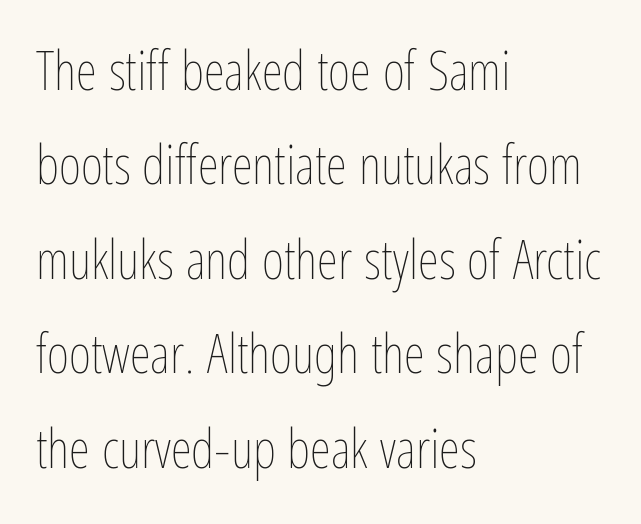
Q: Is the text bold? A: No.
Q: Is the text italic (slanted)? A: No, it is upright.
Q: Is the text underlined? A: No.
Q: How is the paragraph aligned? A: Left-aligned.
Q: Is the spacing between letters normal or unusually wide? A: Normal.
Q: Width (condensed, normal, or wide)? A: Condensed.
Q: Stroke contrast? A: Low.
Q: x-height? A: Medium.
Q: Monospaced? A: No.
